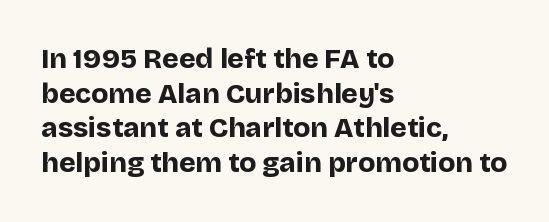
This is sans-serif lettering, the kind often seen on screens and signage. How heavy is the stroke? Heavy — this is a bold. Character widths vary here, with narrow letters taking less room than wide ones. It's the straight-up-and-down kind of type. Compared with a centered layout, this one pins lines to the left instead. Plain, unruled lines of type.
